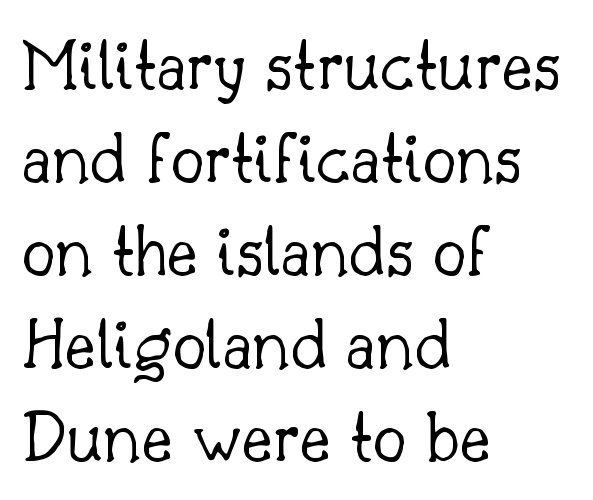
The image shows 75 px light type, upright; set left-aligned, line spacing 1.24x, normal letter spacing, not underlined; low stroke contrast and a small x-height.
